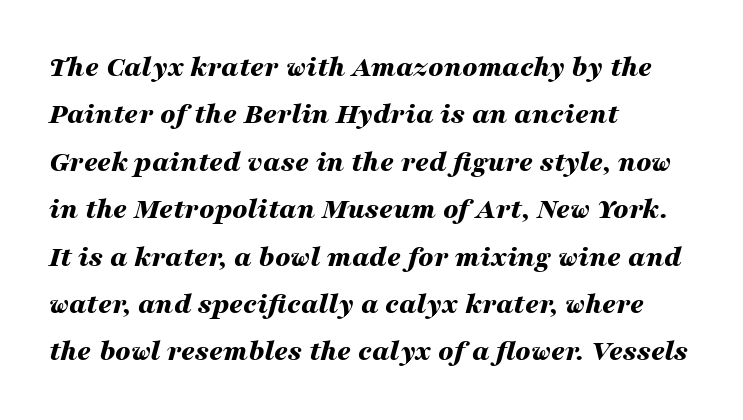
Q: Is the text bold? A: Yes.
Q: Is the text italic (slanted)? A: Yes, it leans right by about 16 degrees.
Q: Is the text underlined? A: No.
Q: How is the paragraph aligned? A: Left-aligned.
Q: Is the spacing between letters normal or unusually wide? A: Normal.
Q: Is the spacing between lines tight, normal or loose? A: Normal.
Q: Width (condensed, normal, or wide)? A: Wide.
Q: Stroke contrast? A: Medium.
Q: x-height? A: Medium.
Q: Monospaced? A: No.
